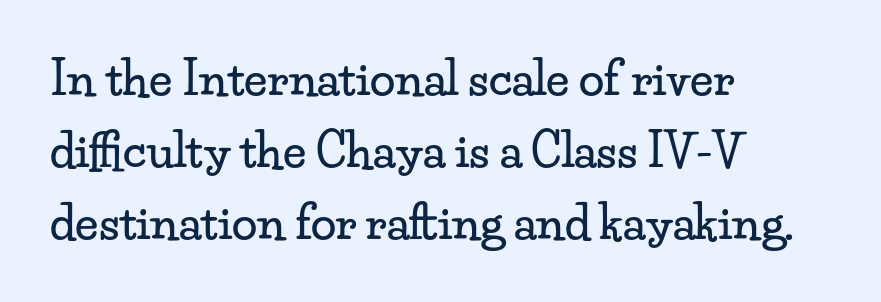
{"serif": "yes", "italic": "no", "width": "wide", "stroke_contrast": "low", "x_height": "small", "monospaced": "no", "underline": "no", "align": "left", "line_spacing": "normal", "line_spacing_ratio": 1.57, "letter_spacing": "normal", "letter_spacing_em": 0.0, "glyph_px": 46}
